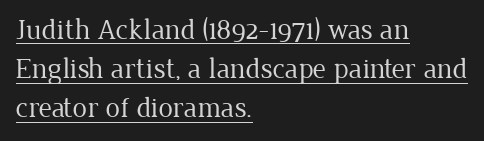
It's the straight-up-and-down kind of type. Caption: lettering with a line underneath. The font is comparable to plain body text, perhaps lighter. Regarding serifs, this sample has them. The lines in this sample share a left origin and differ only in where they stop. The passage shown stacks its lines at a standard gap.
